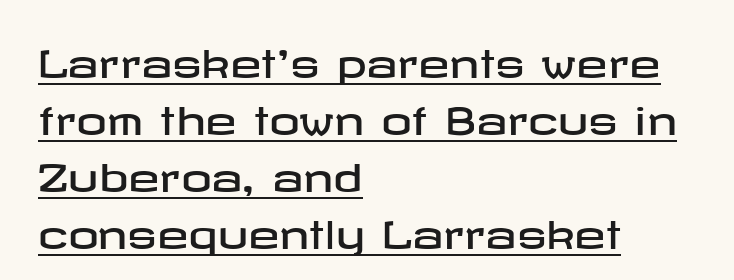
The typeface chosen for these lines omits serifs. The designer left line spacing at the default. Reading down the block, your eye returns to a fixed left position each line. These characters rest on top of a visible drawn line. If you drew a line through each stem, it would be perfectly vertical.
